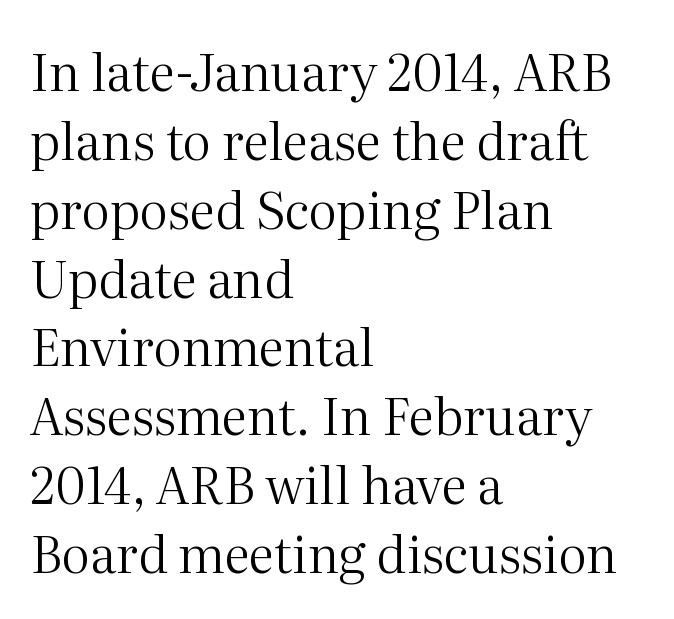
Where is the straight margin? On the left. Little horizontal feet cap the strokes, marking this as serif type. Bold? No — there's no thickening of the strokes. Character widths vary here, with narrow letters taking less room than wide ones. Posture: vertical.
